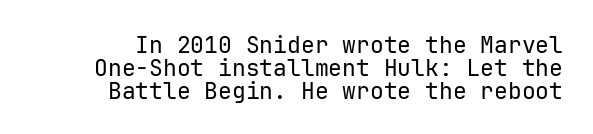
{"italic": "no", "bold": "no", "underline": "no", "line_spacing": "tight", "line_spacing_ratio": 1.0, "letter_spacing": "normal", "letter_spacing_em": 0.0, "glyph_px": 23}
